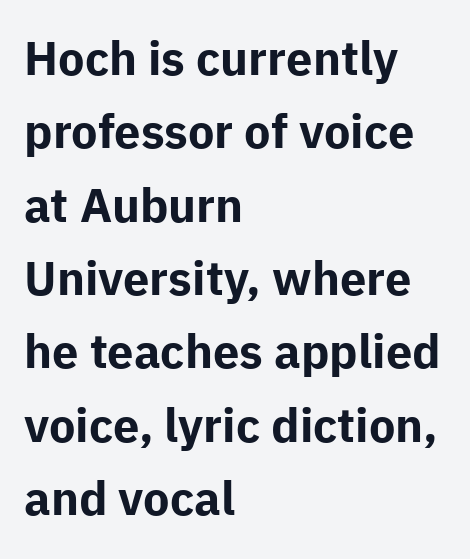
Q: Is the text bold? A: Yes.
Q: Is the text italic (slanted)? A: No, it is upright.
Q: Is the typeface a serif or a sans-serif typeface? A: Sans-serif.
Q: Is the text underlined? A: No.
Q: How is the paragraph aligned? A: Left-aligned.
Q: Is the spacing between letters normal or unusually wide? A: Normal.
Q: Is the spacing between lines tight, normal or loose? A: Normal.
Q: Width (condensed, normal, or wide)? A: Normal.
Q: Stroke contrast? A: Low.
Q: x-height? A: Medium.
Q: Monospaced? A: No.
